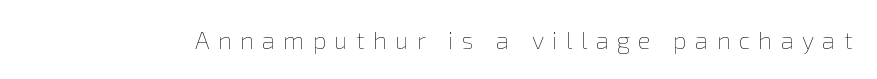
{"italic": "no", "bold": "no", "underline": "no", "letter_spacing": "wide", "letter_spacing_em": 0.35, "glyph_px": 24}
